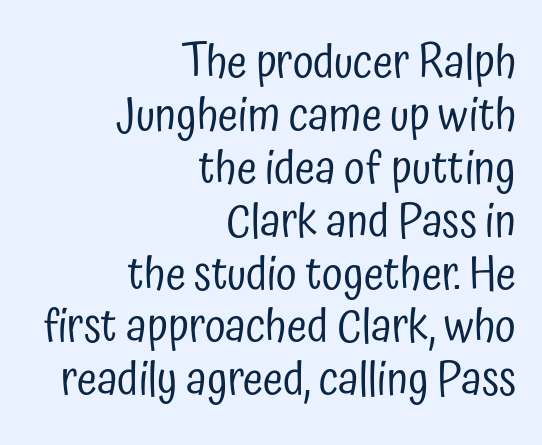
The image shows 46 px regular-weight, condensed sans-serif type, upright; set right-aligned, tight line spacing (1.15x), normal letter spacing, not underlined; low stroke contrast and a medium x-height.
